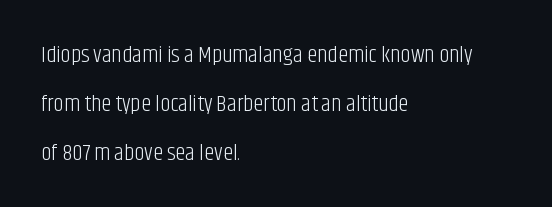
Q: Is the text bold? A: No.
Q: Is the text italic (slanted)? A: No, it is upright.
Q: Is the text underlined? A: No.
Q: How is the paragraph aligned? A: Left-aligned.
Q: Is the spacing between letters normal or unusually wide? A: Normal.
Q: Is the spacing between lines tight, normal or loose? A: Loose.
